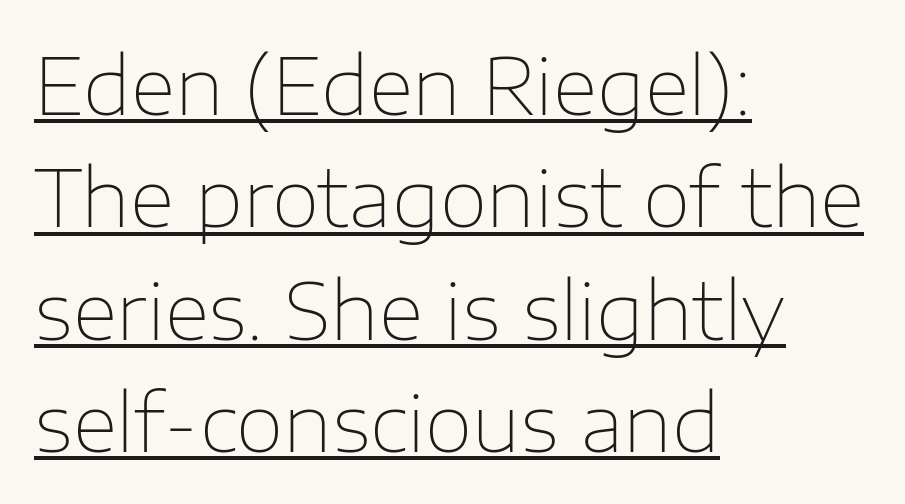
Q: Is the text bold? A: No.
Q: Is the text italic (slanted)? A: No, it is upright.
Q: Is the typeface a serif or a sans-serif typeface? A: Sans-serif.
Q: Is the text underlined? A: Yes.
Q: How is the paragraph aligned? A: Left-aligned.
Q: Is the spacing between letters normal or unusually wide? A: Normal.
Q: Is the spacing between lines tight, normal or loose? A: Normal.
Q: Width (condensed, normal, or wide)? A: Normal.
Q: Stroke contrast? A: Low.
Q: x-height? A: Medium.
Q: Monospaced? A: No.
